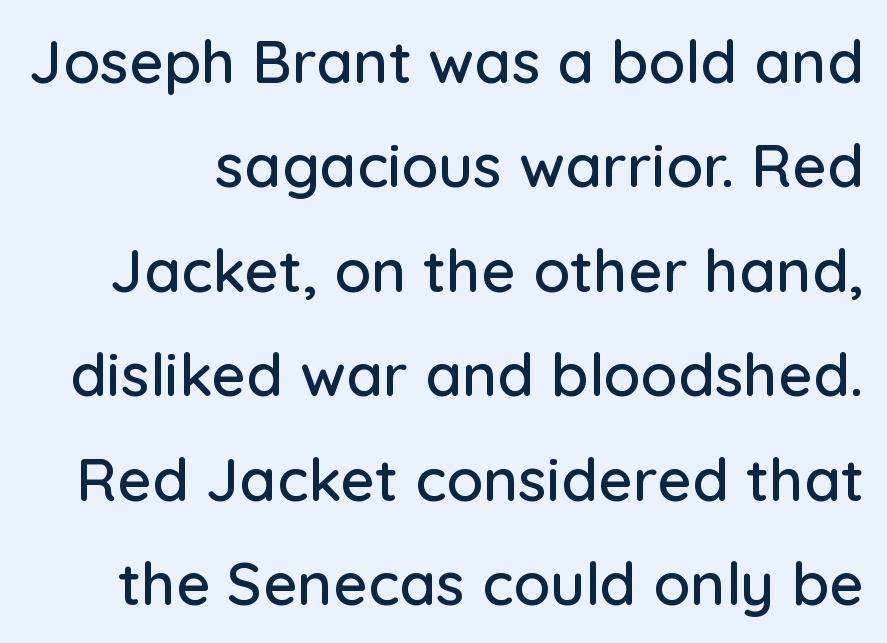
{"serif": "no", "italic": "no", "width": "normal", "stroke_contrast": "low", "x_height": "medium", "monospaced": "no", "underline": "no", "line_spacing_ratio": 1.74, "letter_spacing": "normal", "letter_spacing_em": 0.0, "glyph_px": 60}
